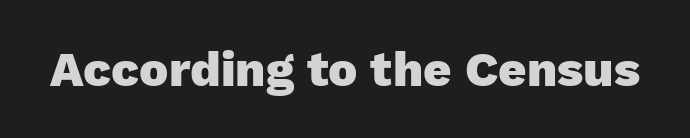
{"serif": "no", "italic": "no", "bold": "yes", "weight": "heavy", "width": "normal", "stroke_contrast": "low", "x_height": "medium", "monospaced": "no", "underline": "no", "letter_spacing": "normal", "letter_spacing_em": 0.0, "glyph_px": 49}
